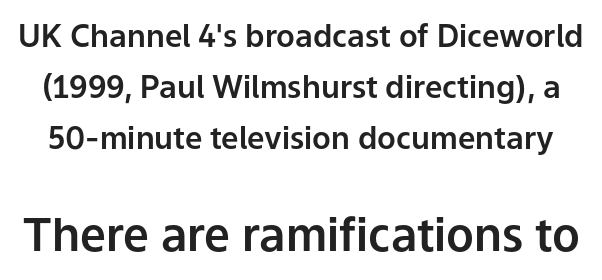
Inter-character spacing is left at the font's built-in metrics. The passage shown is typed in a proportional face where columns would drift. Regular leading. Which of the two is more prominent by size? The second, at the bottom. Ascenders rise straight up at ninety degrees.
